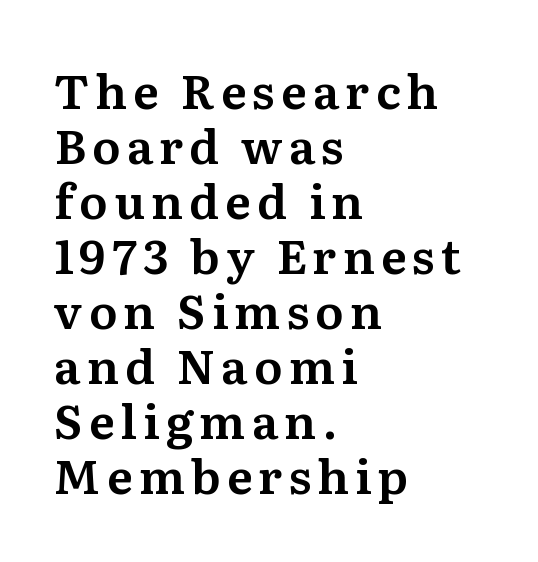
The image shows 47 px serif type, upright; set left-aligned, line spacing 1.17x, not underlined; medium stroke contrast and a medium x-height.
